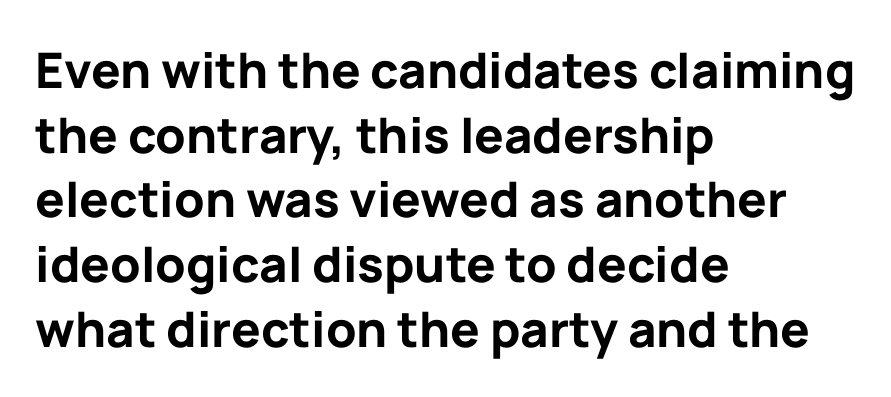
Italic? Not at all — the glyphs are vertical. Words appear dense and cohesive because spacing is normal. Check under the words: just untouched page. Each letter keeps its own natural width here, so spacing adapts to shape.
